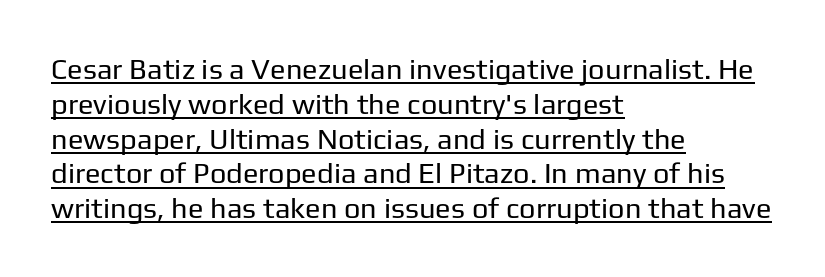
Q: Is the text bold? A: No.
Q: Is the text italic (slanted)? A: No, it is upright.
Q: Is the typeface a serif or a sans-serif typeface? A: Sans-serif.
Q: Is the text underlined? A: Yes.
Q: How is the paragraph aligned? A: Left-aligned.
Q: Is the spacing between letters normal or unusually wide? A: Normal.
Q: Width (condensed, normal, or wide)? A: Normal.
Q: Stroke contrast? A: Low.
Q: x-height? A: Medium.
Q: Monospaced? A: No.
